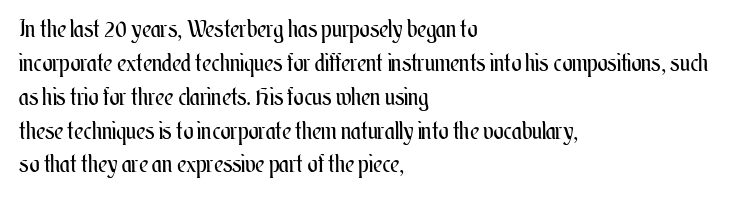
Q: Is the text bold? A: No.
Q: Is the text italic (slanted)? A: No, it is upright.
Q: Is the text underlined? A: No.
Q: How is the paragraph aligned? A: Left-aligned.
Q: Is the spacing between letters normal or unusually wide? A: Normal.
Q: Is the spacing between lines tight, normal or loose? A: Normal.
